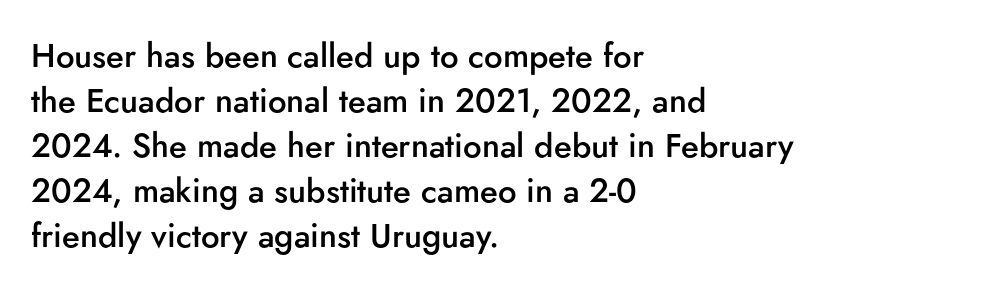
The image shows 33 px semibold sans-serif type, upright; set left-aligned, normal line spacing (1.36x), normal letter spacing, not underlined; low stroke contrast and a small x-height.
